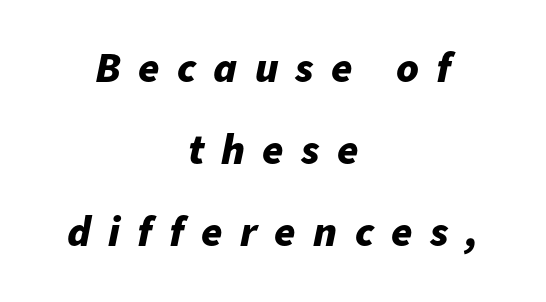
Does the leading feel generous? Absolutely, it's lavish. Is this a fixed-width face? No — the glyphs have proportional, varying widths. In CSS terms this would be text-align: center. The characters look thick and weighty, a clear bold. The face used here has a pronounced slope to its letters.
